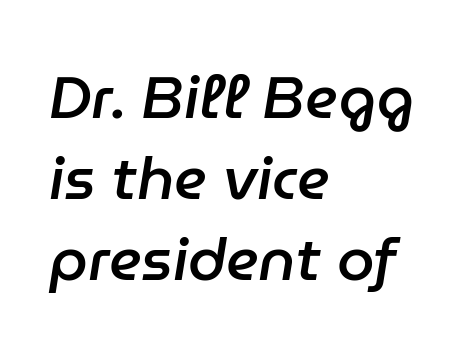
The face used here is rendered with its standard letterfit. A clean baseline with only descenders dipping below it. The passage shown is typed in a proportional face where columns would drift. Successive baselines arrive at the customary interval. Yep, that's italic — everything's leaning.
